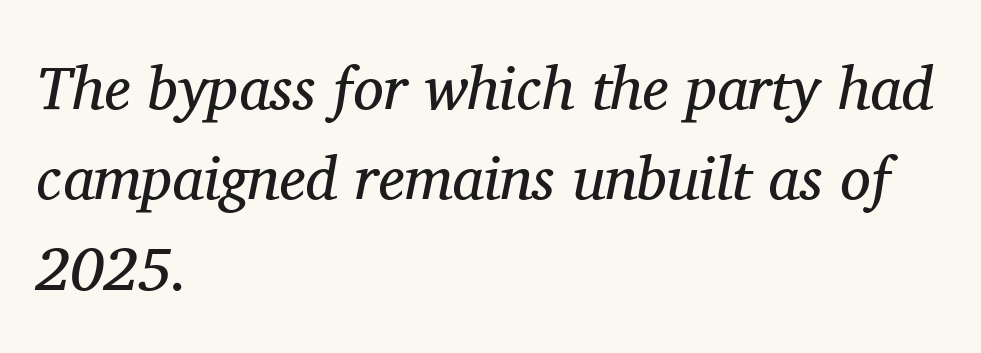
The image shows 61 px regular-weight serif type, italic (leaning right); set left-aligned, normal line spacing (1.48x), normal letter spacing, not underlined; medium stroke contrast and a medium x-height.
